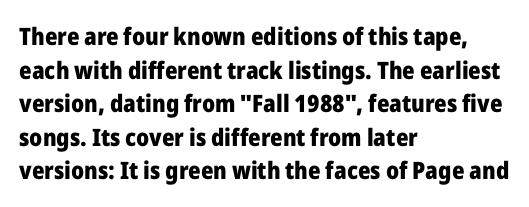
Q: Is the text bold? A: Yes.
Q: Is the text italic (slanted)? A: No, it is upright.
Q: Is the text underlined? A: No.
Q: How is the paragraph aligned? A: Left-aligned.
Q: Is the spacing between letters normal or unusually wide? A: Normal.
Q: Is the spacing between lines tight, normal or loose? A: Normal.
